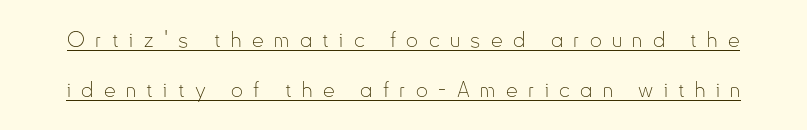
The passage shown is not bold in any degree. Posture: vertical. A continuous stroke trails under the words, as in a hyperlink. Loosely led — the rows are spread out. The face used here is rendered with a markedly widened letterfit.
